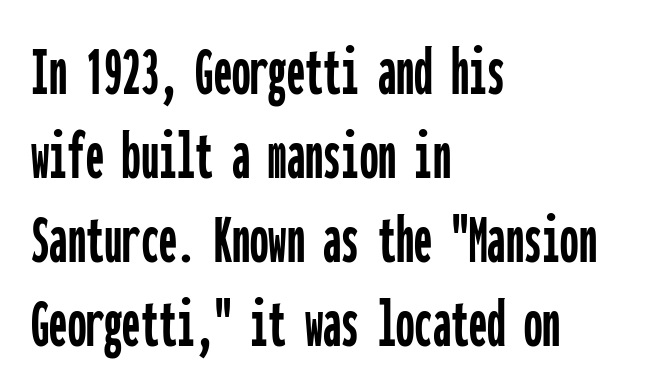
Q: Is the text italic (slanted)? A: No, it is upright.
Q: Is the typeface a serif or a sans-serif typeface? A: Sans-serif.
Q: Is the text underlined? A: No.
Q: How is the paragraph aligned? A: Left-aligned.
Q: Is the spacing between letters normal or unusually wide? A: Normal.
Q: Is the spacing between lines tight, normal or loose? A: Tight.
Q: Width (condensed, normal, or wide)? A: Condensed.
Q: Stroke contrast? A: Low.
Q: x-height? A: Medium.
Q: Monospaced? A: Yes.
